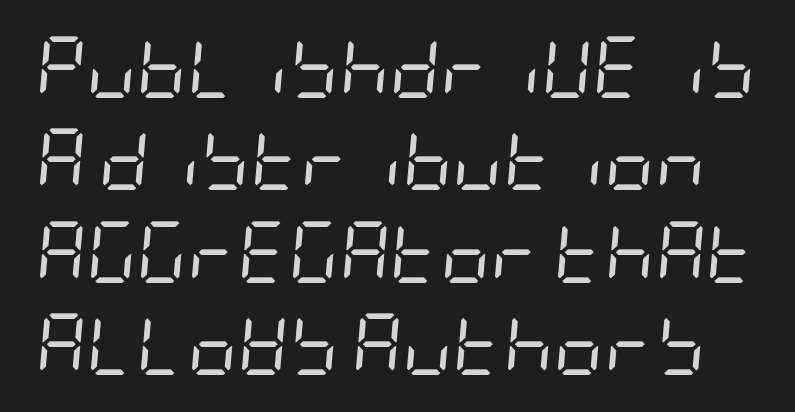
Q: Is the text bold? A: No.
Q: Is the text italic (slanted)? A: Yes, it leans right by about 5 degrees.
Q: Is the text underlined? A: No.
Q: Is the spacing between letters normal or unusually wide? A: Normal.
Q: Is the spacing between lines tight, normal or loose? A: Normal.
Q: Width (condensed, normal, or wide)? A: Condensed.
Q: Stroke contrast? A: Low.
Q: x-height? A: Large.
